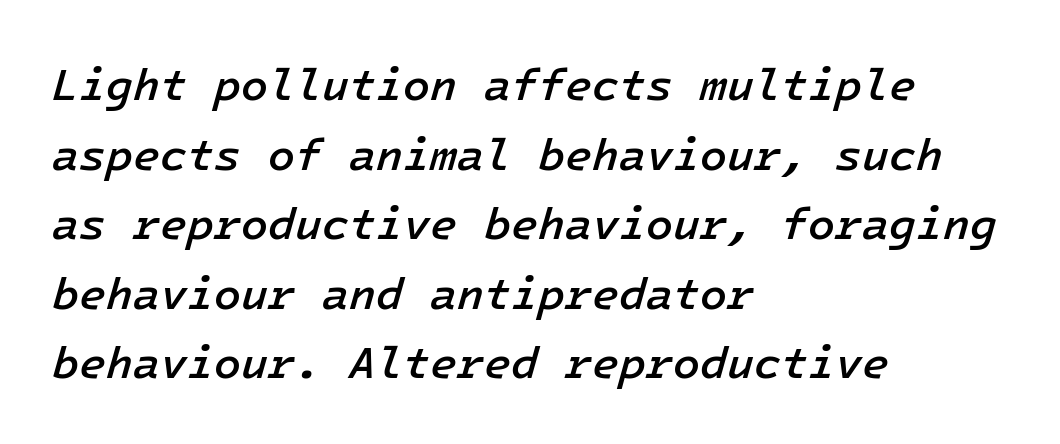
Honestly, the row spacing looks completely unremarkable. There's an unmistakable incline to the writing here. What weight is shown? A semibold, between regular and bold. Caption: standard tracking, unaltered.
